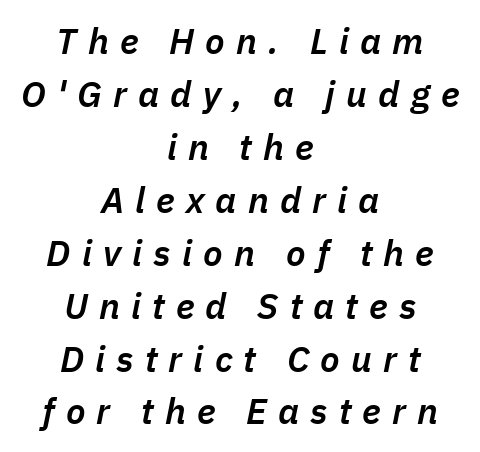
The image shows 36 px semibold type, italic (leaning right); set centered, normal line spacing (1.47x), unusually wide letter spacing (+0.31 em), not underlined; low stroke contrast and a medium x-height.
